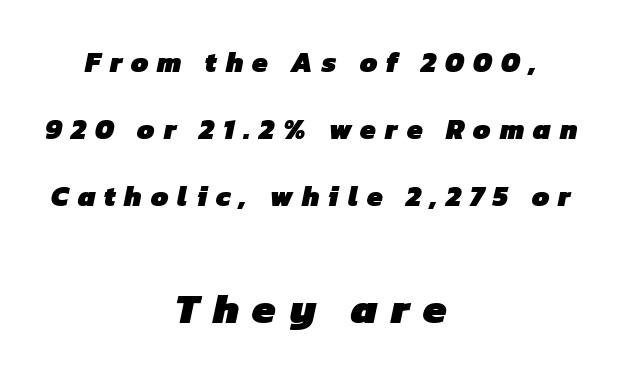
{"serif": "no", "bold": "yes", "weight": "heavy", "width": "normal", "stroke_contrast": "low", "x_height": "medium", "monospaced": "no", "underline": "no", "align": "center", "line_spacing": "loose", "line_spacing_ratio": 2.4, "letter_spacing": "wide", "letter_spacing_em": 0.32, "larger_block": "second", "size_ratio": 1.5, "glyph_px": 42}
